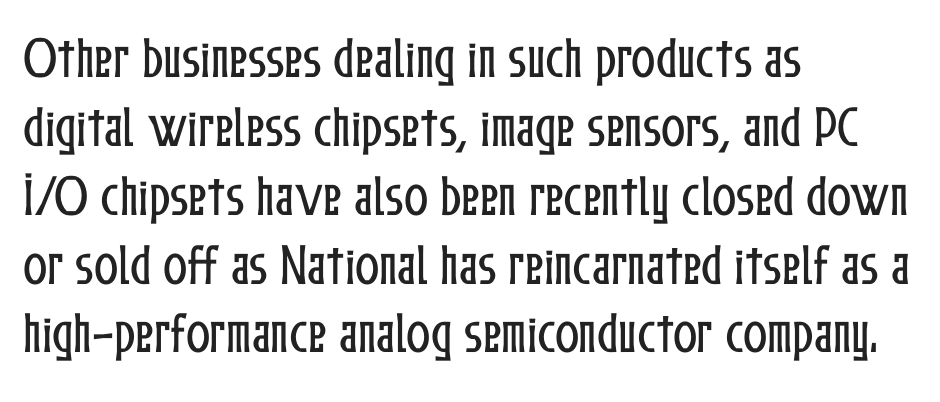
The image shows 45 px condensed type, upright; set left-aligned, normal line spacing (1.53x), normal letter spacing, not underlined; low stroke contrast and a medium x-height.
